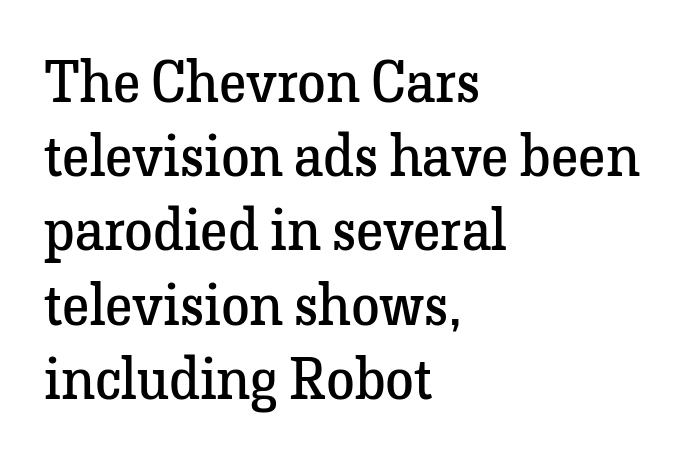
{"serif": "yes", "italic": "no", "bold": "no", "weight": "regular", "width": "normal", "stroke_contrast": "low", "x_height": "medium", "monospaced": "no", "underline": "no", "align": "left", "line_spacing": "normal", "line_spacing_ratio": 1.28, "letter_spacing": "normal", "letter_spacing_em": 0.0, "glyph_px": 58}
